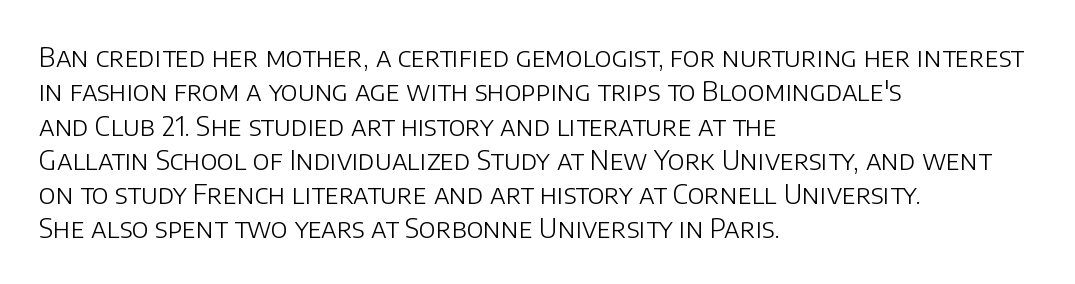
{"italic": "no", "bold": "no", "underline": "no", "align": "left", "line_spacing": "normal", "line_spacing_ratio": 1.27, "letter_spacing": "normal", "letter_spacing_em": 0.0, "glyph_px": 27}
